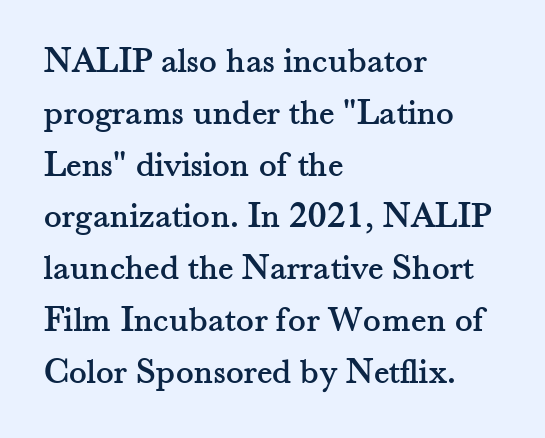
The designer went with a serif here, giving each stem small feet. Rows of type keep a routine distance in the vertical direction. The specimen reads as upright at a glance. The passage shown is not underscored anywhere. The text block is weighted toward the left margin, trailing off unevenly rightward.
